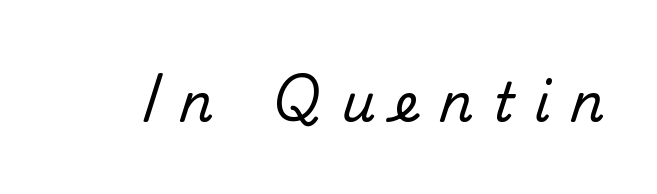
{"serif": "no", "width": "normal", "stroke_contrast": "medium", "x_height": "small", "monospaced": "no", "underline": "no", "letter_spacing": "wide", "letter_spacing_em": 0.38, "glyph_px": 53}
